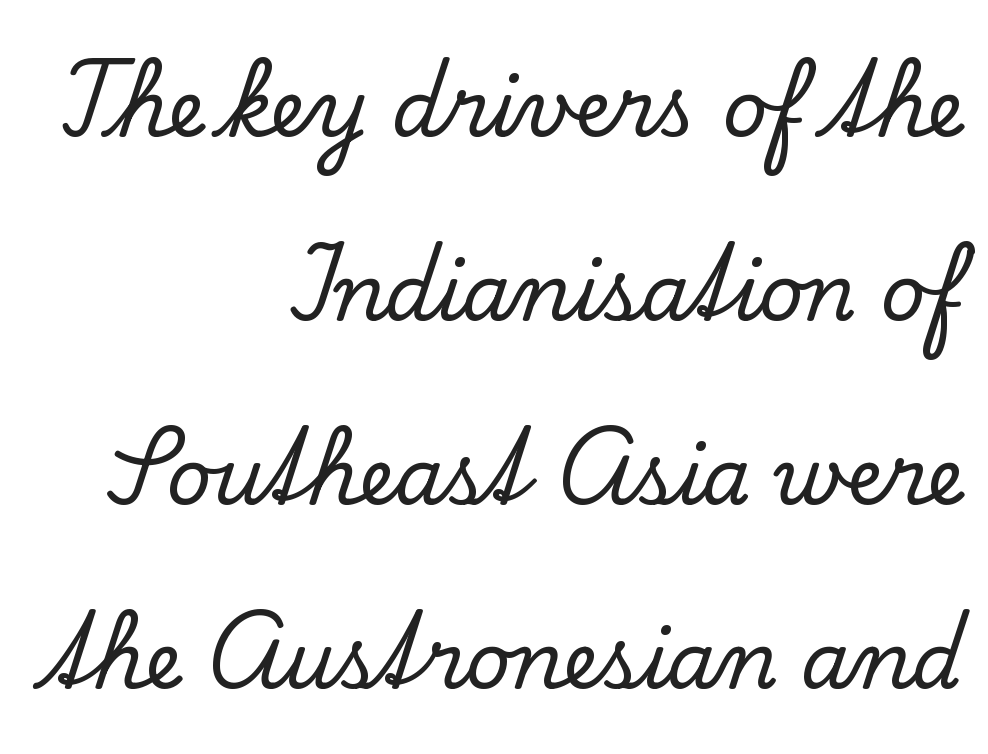
{"serif": "yes", "width": "normal", "stroke_contrast": "low", "x_height": "small", "monospaced": "no", "underline": "no", "align": "right", "line_spacing": "loose", "line_spacing_ratio": 2.36, "letter_spacing": "normal", "letter_spacing_em": 0.0, "glyph_px": 78}
